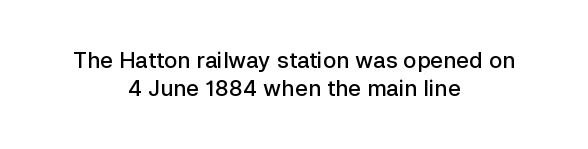
Q: Is the text bold? A: Semi-bold.
Q: Is the text italic (slanted)? A: No, it is upright.
Q: Is the text underlined? A: No.
Q: How is the paragraph aligned? A: Centered.
Q: Is the spacing between letters normal or unusually wide? A: Normal.
Q: Is the spacing between lines tight, normal or loose? A: Normal.
